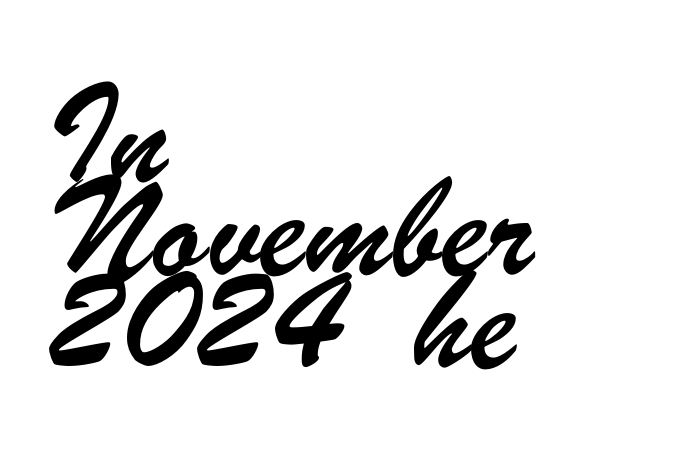
{"serif": "no", "width": "condensed", "stroke_contrast": "low", "x_height": "small", "monospaced": "no", "underline": "no", "align": "left", "line_spacing": "normal", "line_spacing_ratio": 1.48, "letter_spacing": "normal", "letter_spacing_em": 0.0, "glyph_px": 63}
